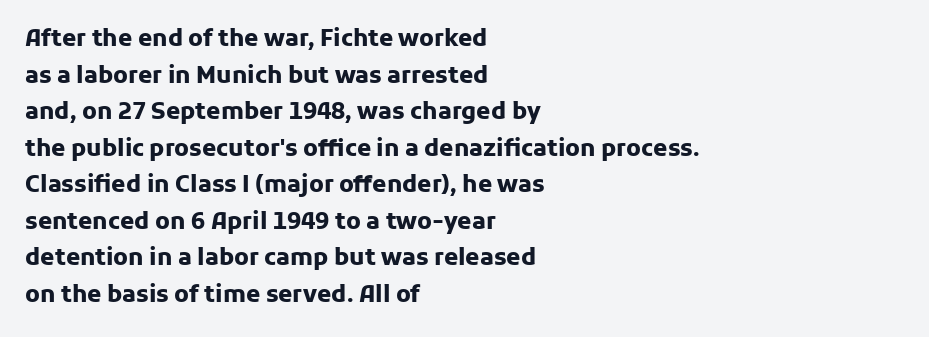
Visually the block forms a straight wall on the left and a jagged coastline on the right. The letters are bold, with thick, heavy strokes. The gap between lines stays unmarked. This sample keeps an unexceptional amount of space between lines. The horizontal fit of the characters is conventional and even. Vertical strokes here are truly vertical.
